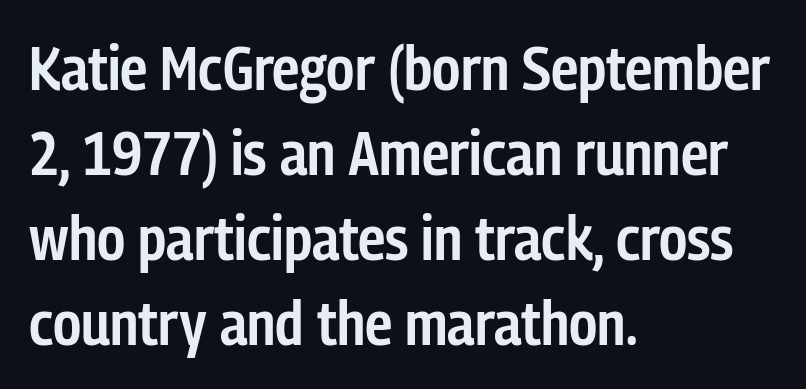
Q: Is the text bold? A: Semi-bold.
Q: Is the text italic (slanted)? A: No, it is upright.
Q: Is the typeface a serif or a sans-serif typeface? A: Sans-serif.
Q: Is the text underlined? A: No.
Q: How is the paragraph aligned? A: Left-aligned.
Q: Is the spacing between letters normal or unusually wide? A: Normal.
Q: Is the spacing between lines tight, normal or loose? A: Normal.
Q: Width (condensed, normal, or wide)? A: Condensed.
Q: Stroke contrast? A: Low.
Q: x-height? A: Medium.
Q: Monospaced? A: No.
